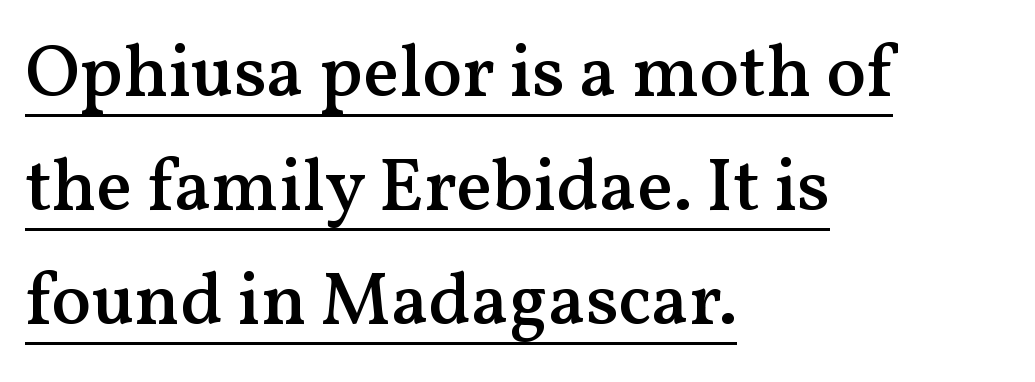
Strokes here are thickened, but only to semibold level. The letters stand upright; this is a roman face. Whoever set this chose a conventional vertical rhythm. You can tell from the footed stems that serif type was used. These lines stack with their left ends in a neat column. The line texture is even and compact thanks to regular tracking.
